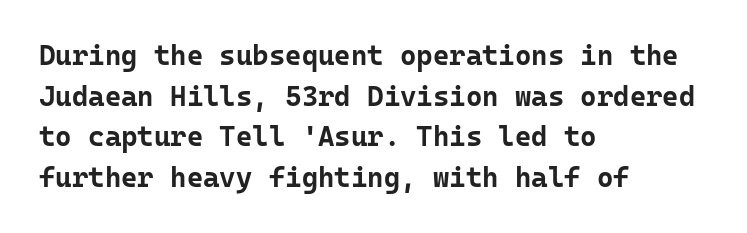
Stroke terminals: plain, sans-serif. Words float on clear page, feet unadorned. Horizontally, the lines are justified to the leading edge only. Students, note that the glyphs here touch the page at normal intervals. A typesetter would call this monospace, since all characters share one set width.
